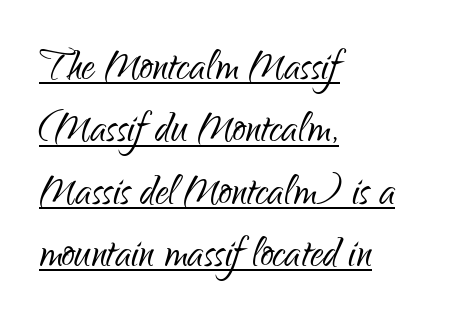
The image shows 52 px light, condensed sans-serif type; set left-aligned, line spacing 1.2x, normal letter spacing, underlined; low stroke contrast and a small x-height.
